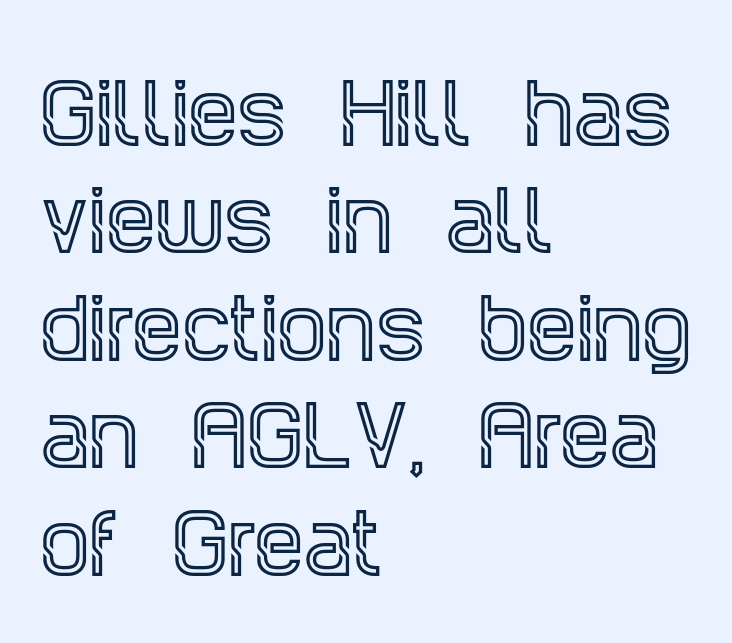
Q: Is the text italic (slanted)? A: No, it is upright.
Q: Is the typeface a serif or a sans-serif typeface? A: Serif.
Q: Is the text underlined? A: No.
Q: How is the paragraph aligned? A: Left-aligned.
Q: Is the spacing between letters normal or unusually wide? A: Normal.
Q: Is the spacing between lines tight, normal or loose? A: Normal.
Q: Width (condensed, normal, or wide)? A: Condensed.
Q: x-height? A: Large.
Q: Monospaced? A: No.
